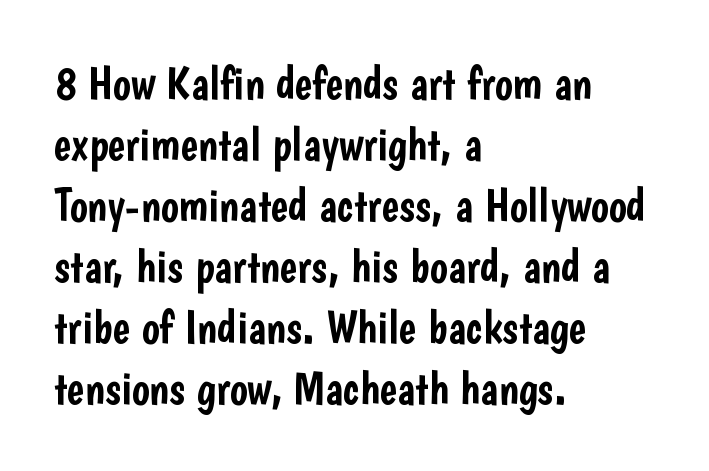
This rendering leaves character spacing at its baseline value. The typesetter chose a ragged-right arrangement here. The glyphs are unaccompanied by any horizontal stroke below them. The typography opts for an upright posture over an oblique one.
